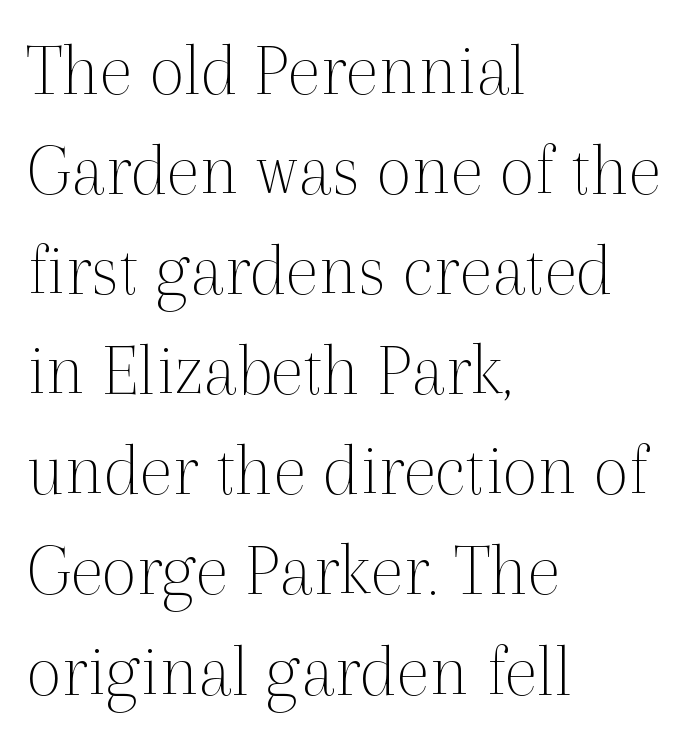
The passage shown stacks its lines at a standard gap. This sample uses plain, unmodified letter spacing. Unmarked baselines from the first word to the last. The passage is arranged the way most books set body copy — flush left. Regarding serifs, this sample has them. The rendering uses natural spacing where letterforms have individual widths.
